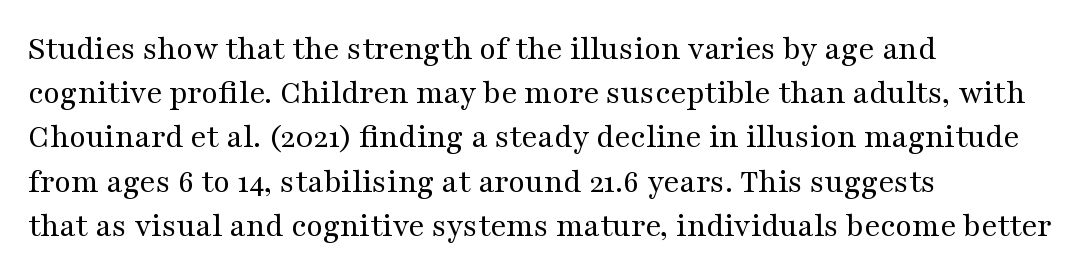
Q: Is the text bold? A: No.
Q: Is the text italic (slanted)? A: No, it is upright.
Q: Is the typeface a serif or a sans-serif typeface? A: Serif.
Q: Is the text underlined? A: No.
Q: How is the paragraph aligned? A: Left-aligned.
Q: Is the spacing between letters normal or unusually wide? A: Normal.
Q: Is the spacing between lines tight, normal or loose? A: Normal.
Q: Width (condensed, normal, or wide)? A: Wide.
Q: Stroke contrast? A: Medium.
Q: x-height? A: Medium.
Q: Monospaced? A: No.
